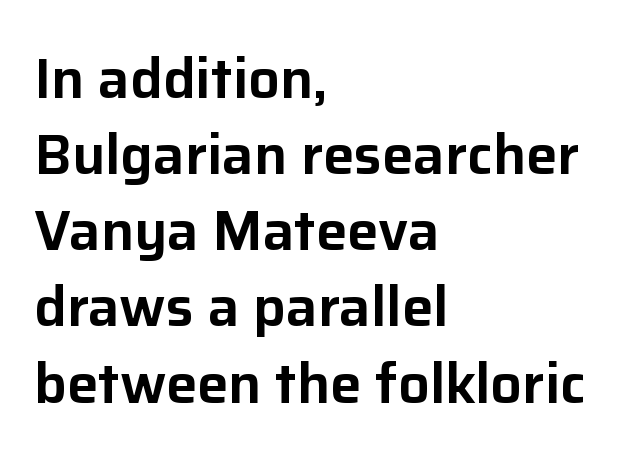
Q: Is the text italic (slanted)? A: No, it is upright.
Q: Is the typeface a serif or a sans-serif typeface? A: Sans-serif.
Q: Is the text underlined? A: No.
Q: How is the paragraph aligned? A: Left-aligned.
Q: Is the spacing between letters normal or unusually wide? A: Normal.
Q: Is the spacing between lines tight, normal or loose? A: Normal.
Q: Width (condensed, normal, or wide)? A: Normal.
Q: Stroke contrast? A: Low.
Q: x-height? A: Medium.
Q: Monospaced? A: No.
